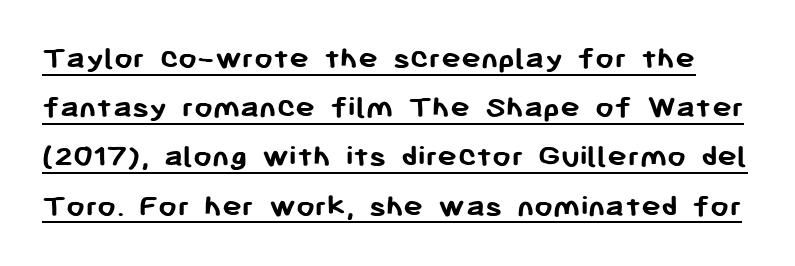
{"serif": "no", "italic": "no", "bold": "yes", "weight": "semibold", "width": "normal", "stroke_contrast": "low", "x_height": "medium", "monospaced": "no", "underline": "yes", "line_spacing": "normal", "line_spacing_ratio": 1.49, "letter_spacing": "normal", "letter_spacing_em": 0.0, "glyph_px": 33}
